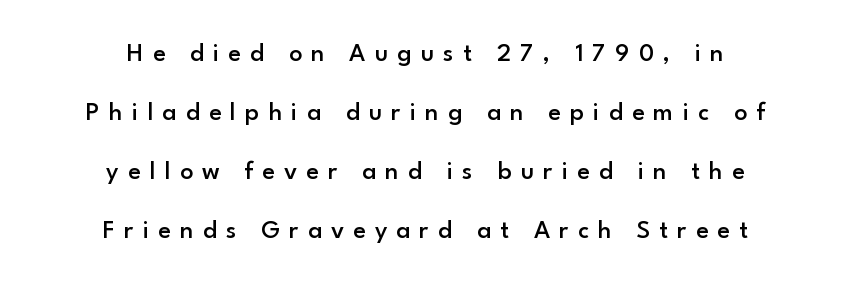
The image shows 26 px text type, upright; set centered, loose line spacing (2.27x), unusually wide letter spacing (+0.35 em), not underlined.
